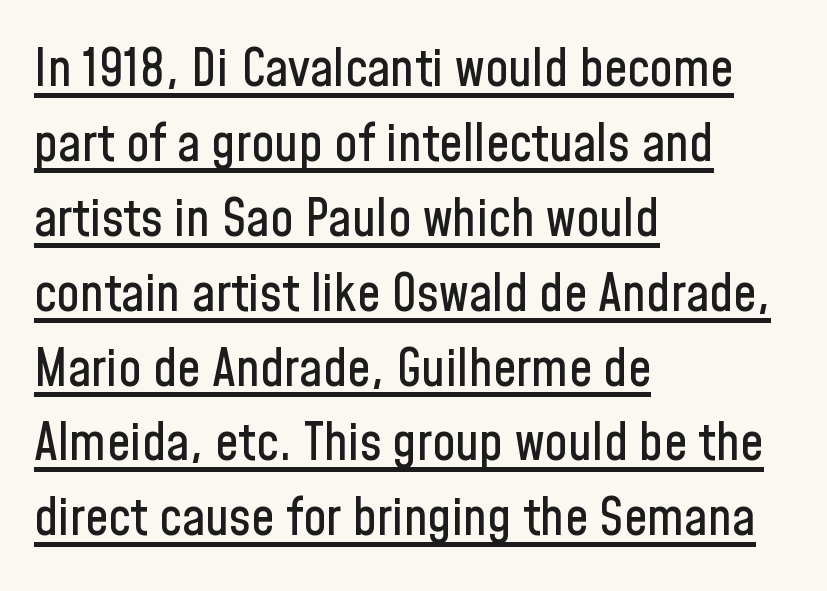
Q: Is the text italic (slanted)? A: No, it is upright.
Q: Is the typeface a serif or a sans-serif typeface? A: Sans-serif.
Q: Is the text underlined? A: Yes.
Q: How is the paragraph aligned? A: Left-aligned.
Q: Is the spacing between letters normal or unusually wide? A: Normal.
Q: Is the spacing between lines tight, normal or loose? A: Normal.
Q: Width (condensed, normal, or wide)? A: Condensed.
Q: Stroke contrast? A: Low.
Q: x-height? A: Medium.
Q: Monospaced? A: No.
